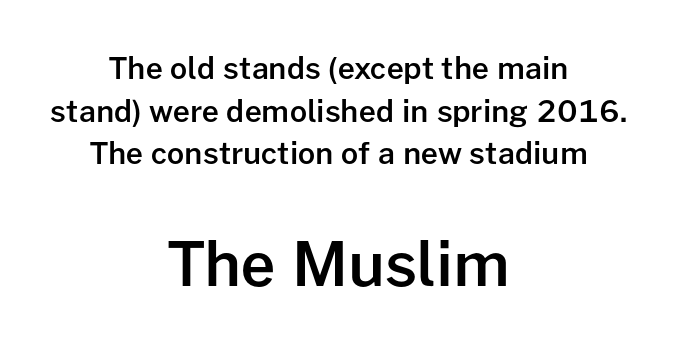
The passage shown is typeset with a sans-serif family. This sample uses plain, unmodified letter spacing. The passage shown is typed in a proportional face where columns would drift. Anything drawn beneath the words? Only blank space.
